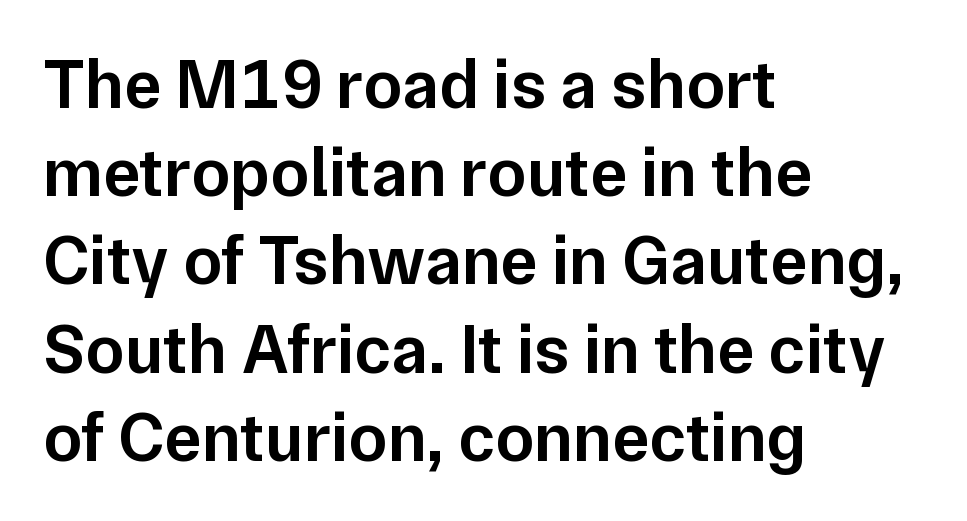
Q: Is the text bold? A: Semi-bold.
Q: Is the text italic (slanted)? A: No, it is upright.
Q: Is the typeface a serif or a sans-serif typeface? A: Sans-serif.
Q: Is the text underlined? A: No.
Q: How is the paragraph aligned? A: Left-aligned.
Q: Is the spacing between letters normal or unusually wide? A: Normal.
Q: Is the spacing between lines tight, normal or loose? A: Normal.
Q: Width (condensed, normal, or wide)? A: Normal.
Q: Stroke contrast? A: Low.
Q: x-height? A: Medium.
Q: Monospaced? A: No.
